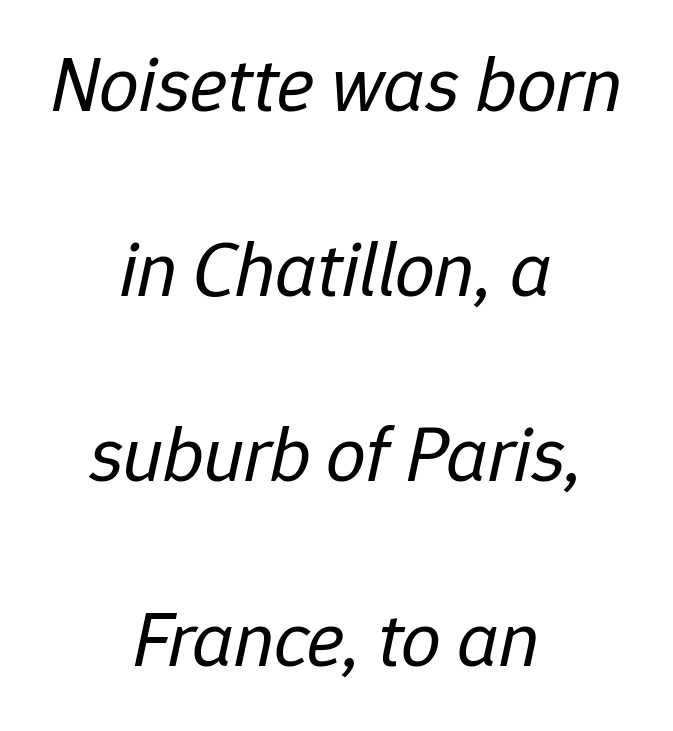
{"italic": "yes", "lean": "right", "slant_degrees": 12, "bold": "no", "weight": "regular", "width": "normal", "stroke_contrast": "low", "x_height": "medium", "monospaced": "no", "underline": "no", "align": "center", "line_spacing": "loose", "line_spacing_ratio": 2.34, "letter_spacing": "normal", "letter_spacing_em": 0.0, "glyph_px": 79}
